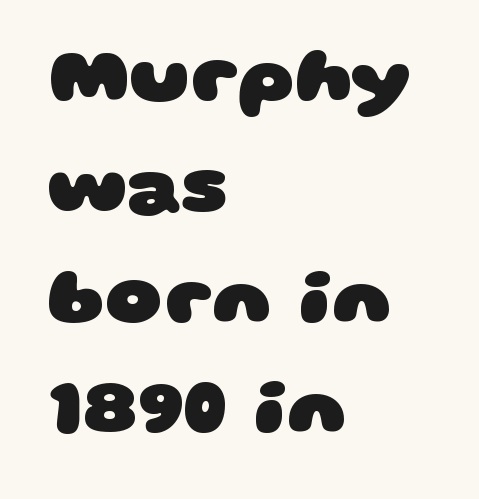
Observe the ordinary spacing: letters are neighbours, not strangers. The rendering shows plain stroke endings on the letterforms — a sans-serif design. A dark, heavy texture on the line: the type is bold. These lines are set flush left with a ragged right edge.
